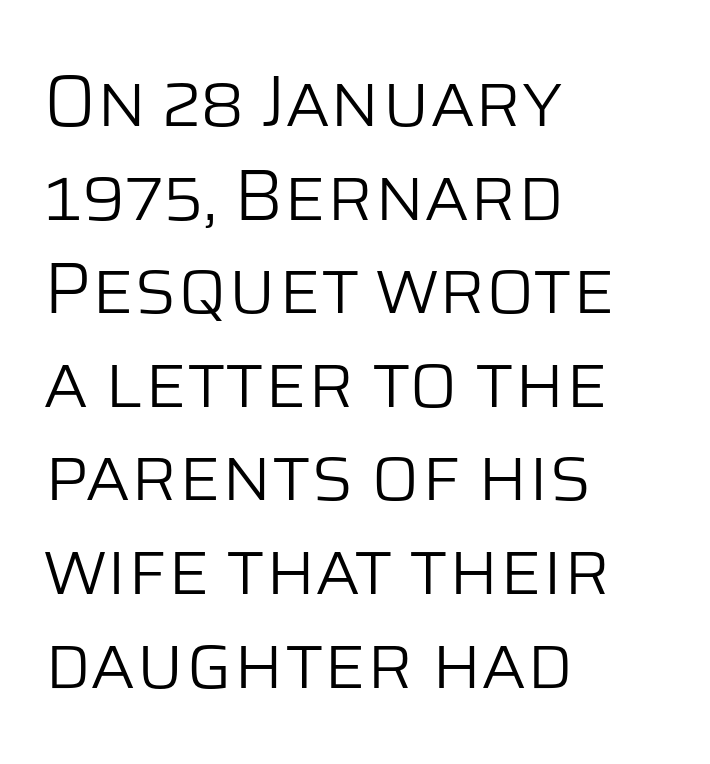
Q: Is the text bold? A: No.
Q: Is the text italic (slanted)? A: No, it is upright.
Q: Is the typeface a serif or a sans-serif typeface? A: Sans-serif.
Q: Is the text underlined? A: No.
Q: How is the paragraph aligned? A: Left-aligned.
Q: Is the spacing between letters normal or unusually wide? A: Normal.
Q: Is the spacing between lines tight, normal or loose? A: Normal.
Q: Width (condensed, normal, or wide)? A: Normal.
Q: Stroke contrast? A: Low.
Q: x-height? A: Large.
Q: Monospaced? A: No.
